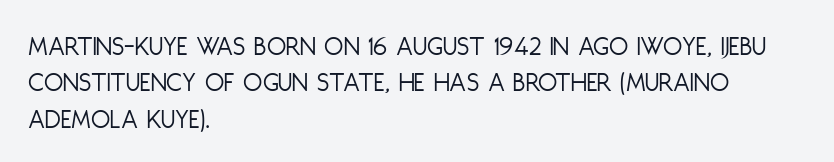
{"serif": "no", "italic": "no", "bold": "no", "weight": "light", "width": "condensed", "stroke_contrast": "low", "x_height": "large", "monospaced": "no", "underline": "no", "align": "left", "line_spacing": "normal", "line_spacing_ratio": 1.3, "letter_spacing": "normal", "letter_spacing_em": 0.0, "glyph_px": 28}
